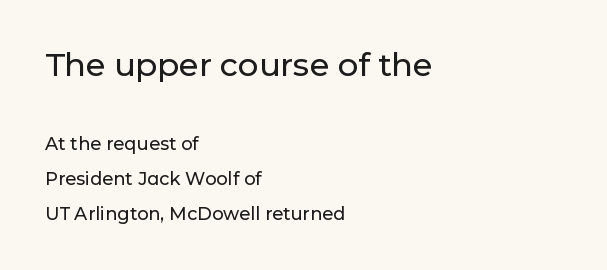
Q: Is the text italic (slanted)? A: No, it is upright.
Q: Is the typeface a serif or a sans-serif typeface? A: Sans-serif.
Q: Is the text underlined? A: No.
Q: How is the paragraph aligned? A: Left-aligned.
Q: Is the spacing between letters normal or unusually wide? A: Normal.
Q: Is the spacing between lines tight, normal or loose? A: Loose.
Q: Which block of text is set in a larger size, the first (top) or the second (bottom)? A: The first (top) one.
Q: Width (condensed, normal, or wide)? A: Normal.
Q: Stroke contrast? A: Low.
Q: x-height? A: Medium.
Q: Monospaced? A: No.
